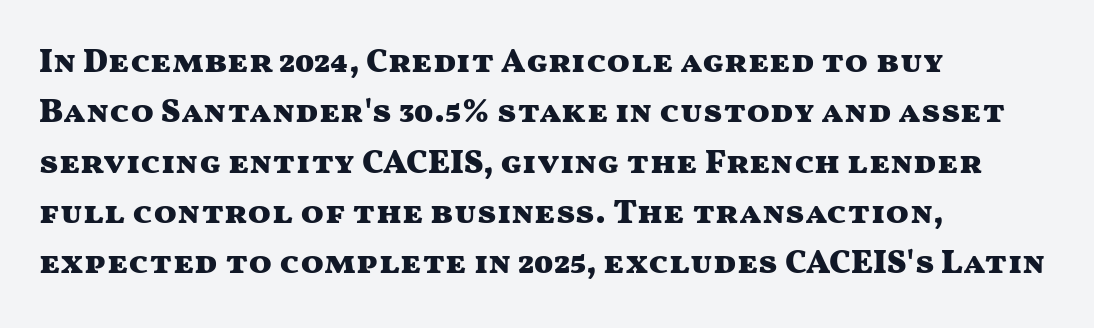
If you measured baseline to baseline, you'd find a middling distance. The compositor pushed each line to the left boundary. Does extra space separate the letters? No, they use regular spacing. You could not count columns in this text — the font is proportionally spaced. Characters remain perfectly vertical along every line. Thick stems and heavy bowls — unmistakably bold.
